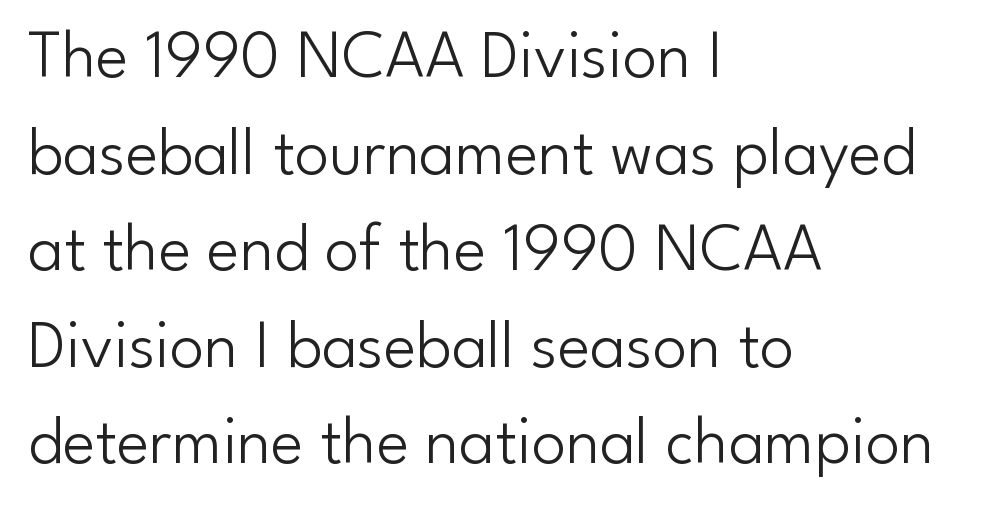
Q: Is the text bold? A: No.
Q: Is the text italic (slanted)? A: No, it is upright.
Q: Is the typeface a serif or a sans-serif typeface? A: Sans-serif.
Q: Is the text underlined? A: No.
Q: How is the paragraph aligned? A: Left-aligned.
Q: Is the spacing between letters normal or unusually wide? A: Normal.
Q: Is the spacing between lines tight, normal or loose? A: Normal.
Q: Width (condensed, normal, or wide)? A: Normal.
Q: Stroke contrast? A: Low.
Q: x-height? A: Small.
Q: Monospaced? A: No.
